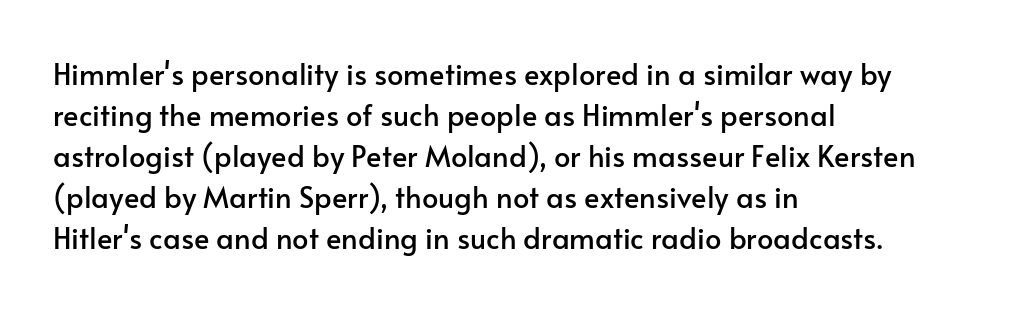
{"serif": "no", "italic": "no", "width": "normal", "stroke_contrast": "low", "x_height": "small", "monospaced": "no", "underline": "no", "align": "left", "line_spacing": "normal", "line_spacing_ratio": 1.41, "letter_spacing": "normal", "letter_spacing_em": 0.0, "glyph_px": 29}
